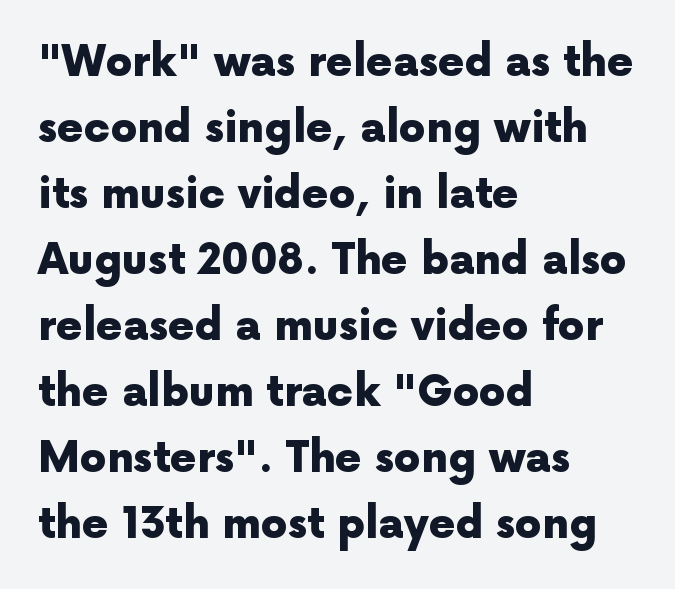
Posture: vertical. Letter spacing: default. Descender tails drop into unmarked territory. The passage shown is emphatically bold.
